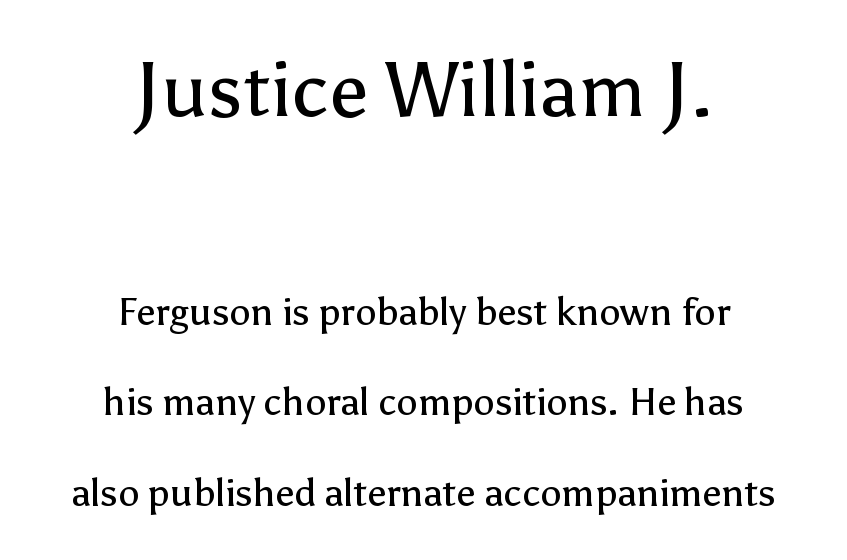
The axis of the letterforms is exactly vertical. In terms of letterspacing, this is plain default setting. Bold? No — there's no thickening of the strokes. Short and long lines alike share a common midpoint.
